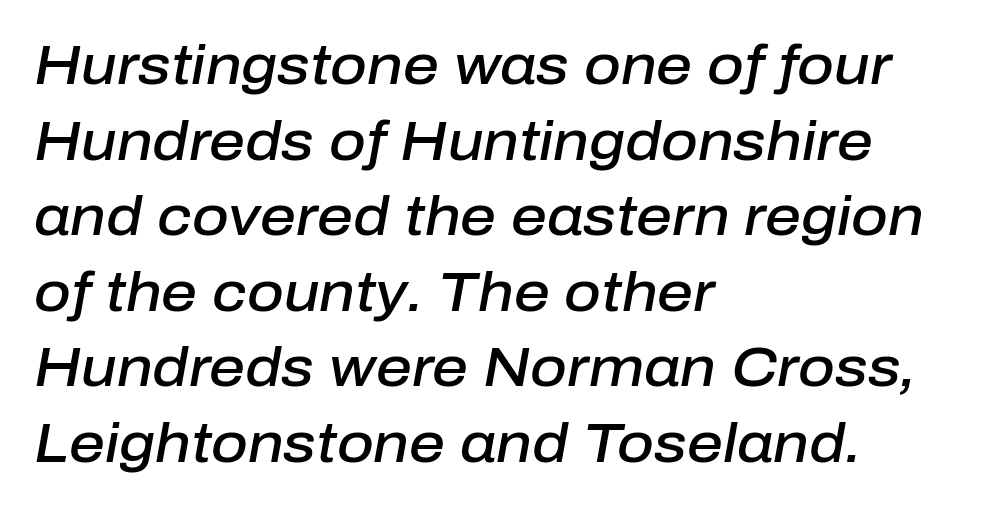
The text carries the slant typical of an italic or oblique font. Anything drawn beneath the words? Only blank space. If you measured baseline to baseline, you'd find a middling distance. Looks like regular typesetting: each glyph gets only the width it needs.
